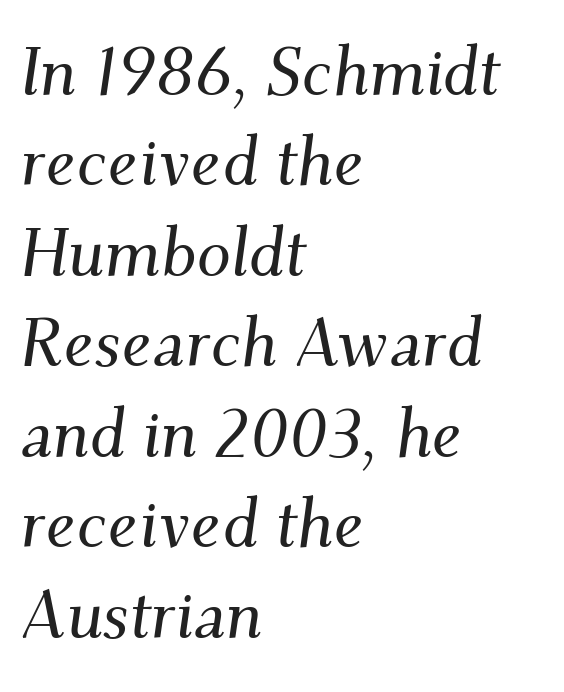
The image shows 68 px serif type, italic (leaning right); set left-aligned, normal line spacing (1.33x), normal letter spacing, not underlined; medium stroke contrast and a small x-height.
